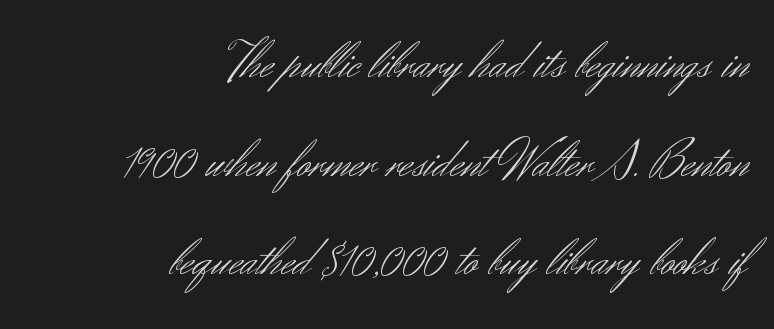
Proportional: the letters do not fall into vertical columns. The passage shown is not underscored anywhere. The cut favours lightness, reaching ordinary text weight at its darkest. This sample uses a sans-serif face.
